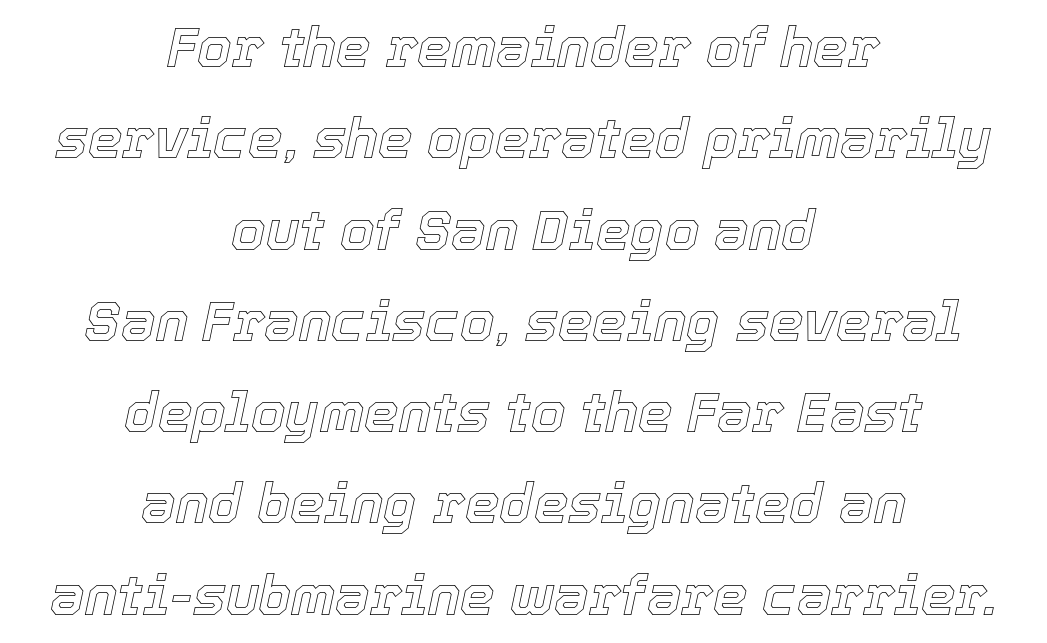
Q: Is the text italic (slanted)? A: Yes, it leans right by about 12 degrees.
Q: Is the text underlined? A: No.
Q: How is the paragraph aligned? A: Centered.
Q: Is the spacing between letters normal or unusually wide? A: Normal.
Q: Is the spacing between lines tight, normal or loose? A: Normal.
Q: Width (condensed, normal, or wide)? A: Normal.
Q: x-height? A: Medium.
Q: Monospaced? A: No.
